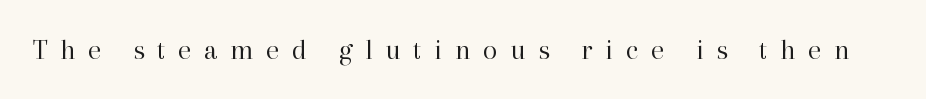
The image shows 29 px regular-weight serif type, upright; set unusually wide letter spacing (+0.44 em), not underlined; high stroke contrast and a medium x-height.
